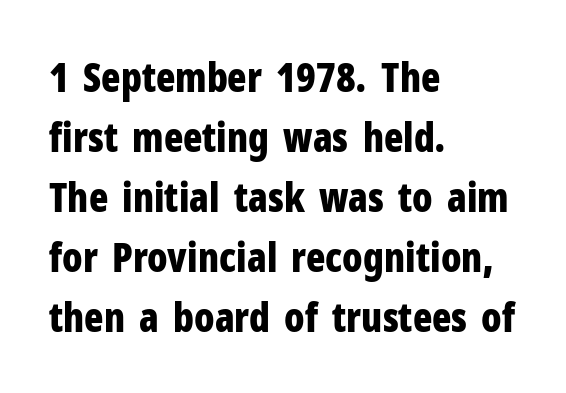
{"serif": "no", "italic": "no", "bold": "yes", "weight": "bold", "width": "condensed", "stroke_contrast": "low", "x_height": "medium", "monospaced": "no", "underline": "no", "align": "left", "line_spacing": "normal", "line_spacing_ratio": 1.5, "letter_spacing": "normal", "letter_spacing_em": 0.0, "glyph_px": 40}
